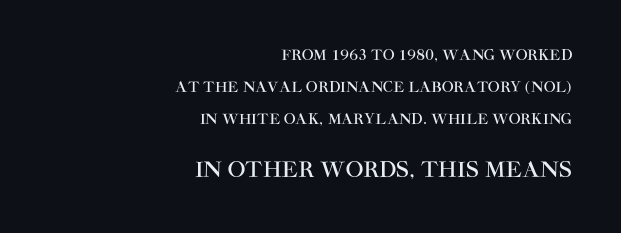
Q: Is the text italic (slanted)? A: No, it is upright.
Q: Is the text underlined? A: No.
Q: How is the paragraph aligned? A: Right-aligned.
Q: Is the spacing between letters normal or unusually wide? A: Normal.
Q: Is the spacing between lines tight, normal or loose? A: Loose.
Q: Which block of text is set in a larger size, the first (top) or the second (bottom)? A: The second (bottom) one.
